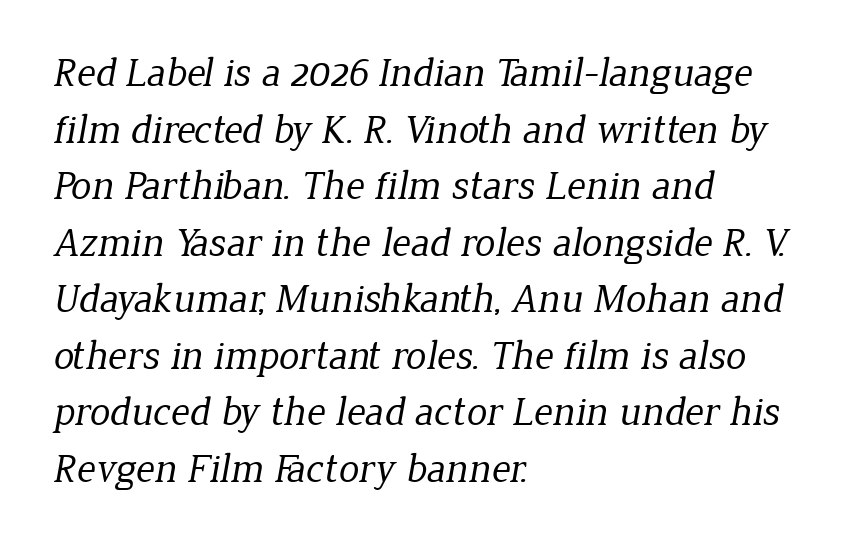
The image shows 41 px regular-weight serif type; set left-aligned, normal line spacing (1.38x), normal letter spacing, not underlined; low stroke contrast and a medium x-height.
